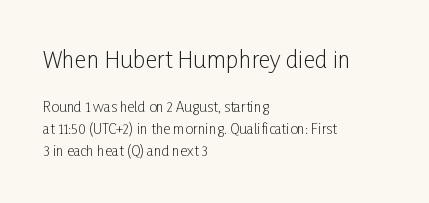
{"italic": "no", "bold": "no", "underline": "no", "align": "left", "line_spacing": "normal", "line_spacing_ratio": 1.56, "letter_spacing": "normal", "letter_spacing_em": 0.0, "larger_block": "first", "size_ratio": 1.64, "glyph_px": 23}
